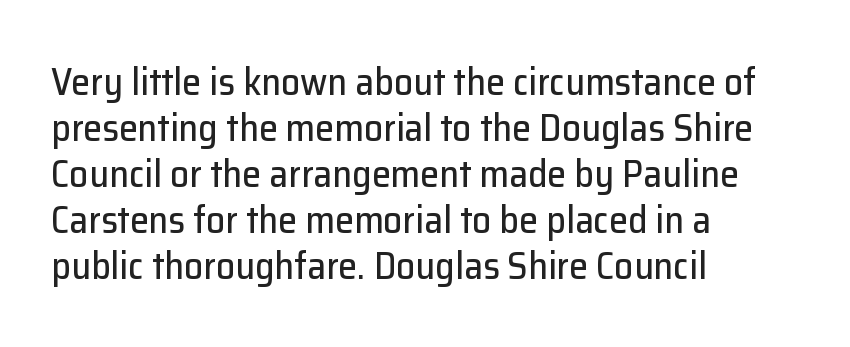
A sans-serif font was chosen for this passage. Characters follow at the spacing the type designer built in. Decoration check: the copy has no underline. This sample has the flowing, uneven cadence of proportional lettering. The letters stand straight up with perfectly vertical stems.
